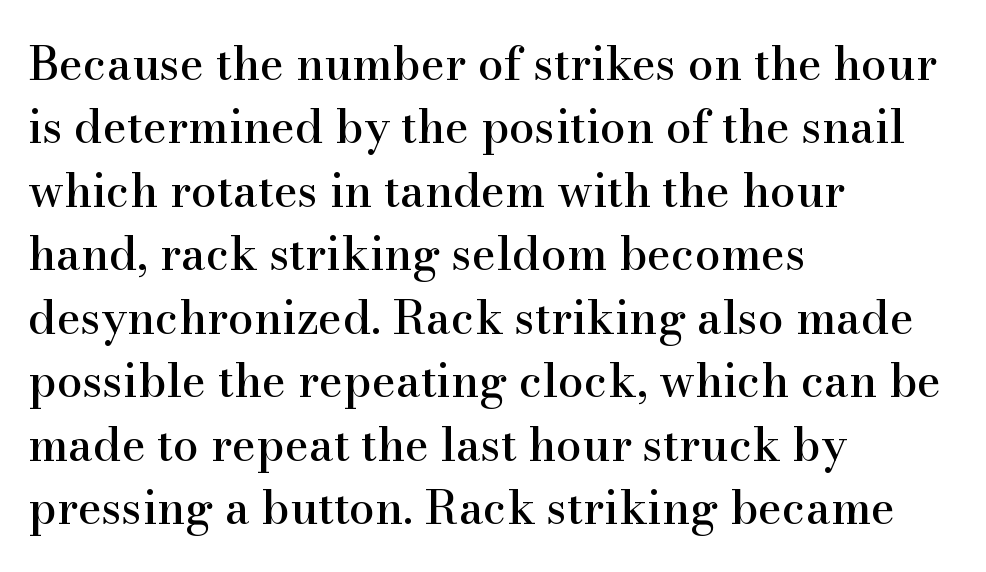
Q: Is the text italic (slanted)? A: No, it is upright.
Q: Is the typeface a serif or a sans-serif typeface? A: Serif.
Q: Is the text underlined? A: No.
Q: How is the paragraph aligned? A: Left-aligned.
Q: Is the spacing between letters normal or unusually wide? A: Normal.
Q: Is the spacing between lines tight, normal or loose? A: Normal.
Q: Width (condensed, normal, or wide)? A: Normal.
Q: Stroke contrast? A: High.
Q: x-height? A: Small.
Q: Monospaced? A: No.
